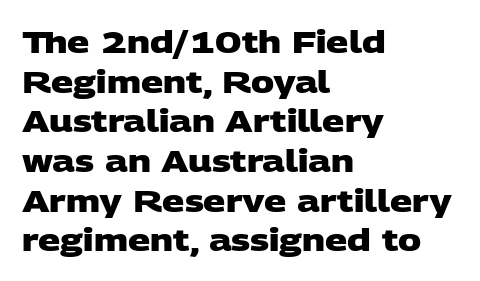
A bare baseline throughout the passage. Think of a printed novel: that variable character pitch is what you see here. The passage shown has conventional tracking throughout. Summary of weight: heavy, a full bold. Casual observation: everything's shoved over to the left. Check where the strokes stop: nothing finishes them off — pure sans.
